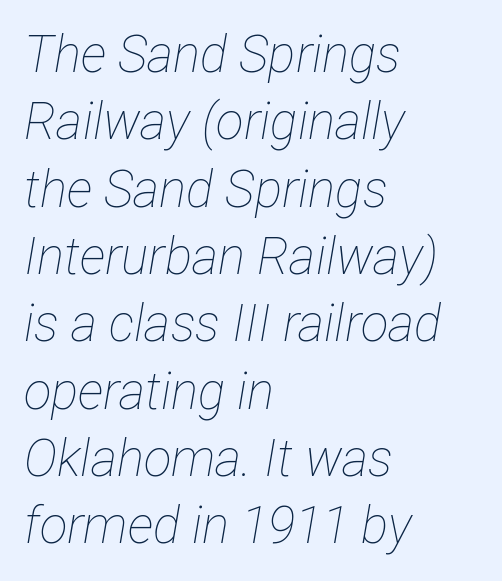
The image shows 51 px thin, condensed type, italic (leaning right); set left-aligned, normal line spacing (1.32x), normal letter spacing, not underlined; low stroke contrast and a medium x-height.
